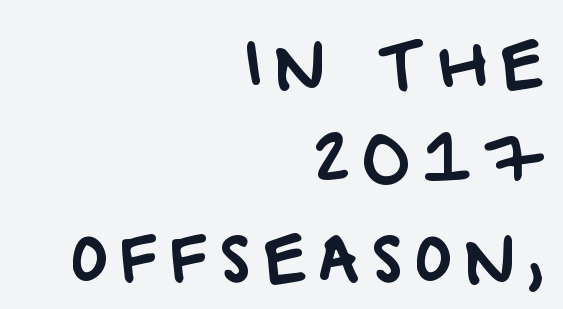
The image shows 63 px sans-serif type; set right-aligned, normal line spacing (1.54x), unusually wide letter spacing (+0.2 em), not underlined; low stroke contrast and a large x-height.
